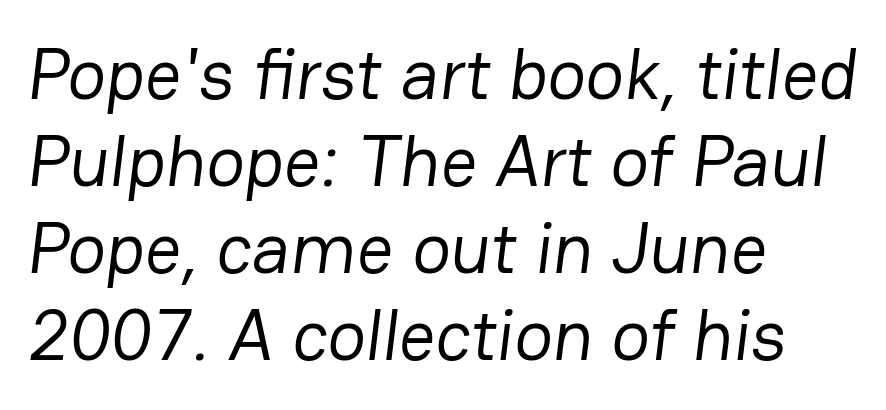
Q: Is the text bold? A: No.
Q: Is the typeface a serif or a sans-serif typeface? A: Sans-serif.
Q: Is the text underlined? A: No.
Q: How is the paragraph aligned? A: Left-aligned.
Q: Is the spacing between letters normal or unusually wide? A: Normal.
Q: Width (condensed, normal, or wide)? A: Normal.
Q: Stroke contrast? A: Low.
Q: x-height? A: Medium.
Q: Monospaced? A: No.
